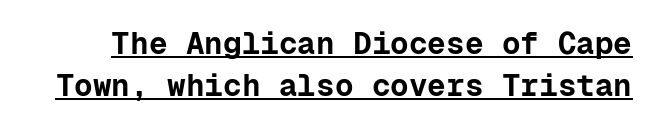
These lines are rendered in a fixed-pitch font. Words appear dense and cohesive because spacing is normal. Emphasis by weight is at full strength: bold. What's the leading like? Ordinary, nothing unusual. Compared with undecorated copy, this sample adds a rule below the words.
